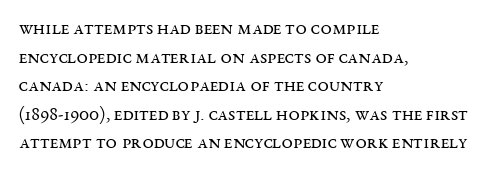
Honestly, the letter spacing is just normal — you wouldn't notice it. Every row of glyphs begins at an identical x-position on the left. The lettering holds an erect, upright posture throughout. A typesetter would call this leading conventional body-copy spacing.
